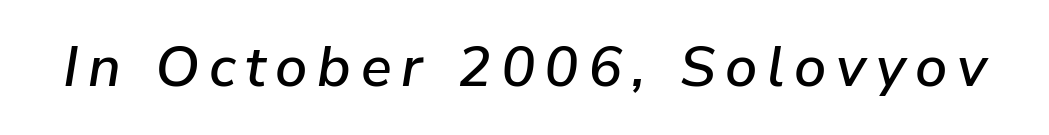
{"italic": "yes", "lean": "right", "slant_degrees": 9, "width": "normal", "stroke_contrast": "low", "x_height": "medium", "monospaced": "no", "underline": "no", "glyph_px": 57}
